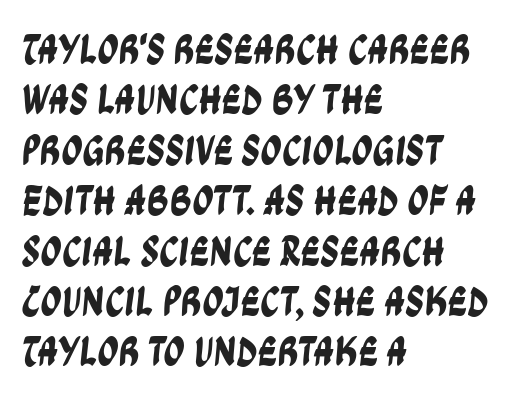
The image shows 42 px condensed sans-serif type; set left-aligned, line spacing 1.2x, normal letter spacing, not underlined; low stroke contrast and a large x-height.
